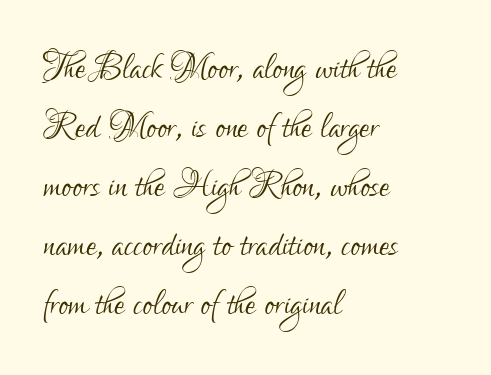
Q: Is the text bold? A: No.
Q: Is the text italic (slanted)? A: Yes.
Q: Is the typeface a serif or a sans-serif typeface? A: Sans-serif.
Q: Is the text underlined? A: No.
Q: How is the paragraph aligned? A: Left-aligned.
Q: Is the spacing between letters normal or unusually wide? A: Normal.
Q: Is the spacing between lines tight, normal or loose? A: Normal.
Q: Width (condensed, normal, or wide)? A: Condensed.
Q: Stroke contrast? A: Low.
Q: x-height? A: Small.
Q: Monospaced? A: No.
